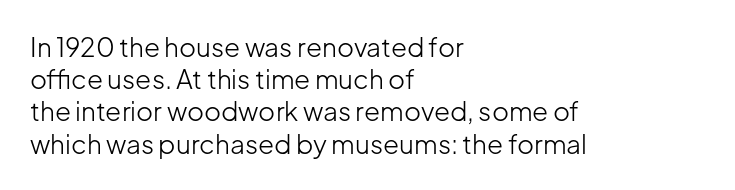
No letter is thick-stroked: the sample isn't bold. The lettering stays uniformly vertical, giving the passage a roman look. This sample uses plain, unmodified letter spacing. These lines stack with their left ends in a neat column. The gap between lines stays unmarked.
